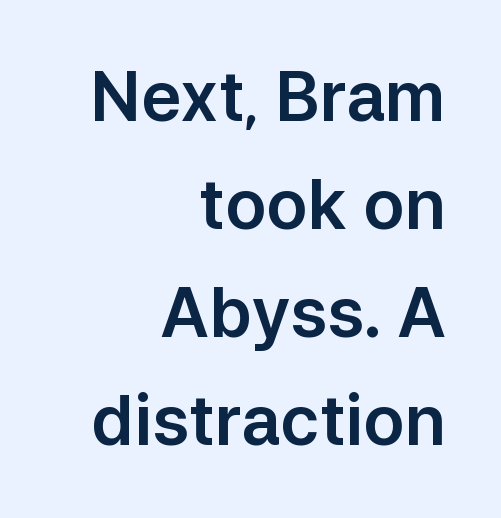
{"serif": "no", "italic": "no", "width": "normal", "stroke_contrast": "low", "x_height": "medium", "monospaced": "no", "underline": "no", "align": "right", "line_spacing": "normal", "line_spacing_ratio": 1.59, "letter_spacing": "normal", "letter_spacing_em": 0.0, "glyph_px": 68}
